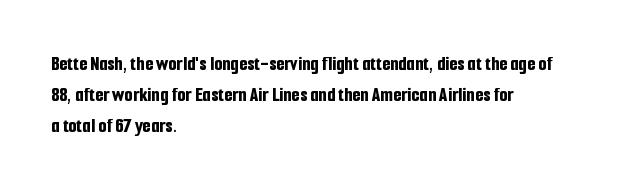
Q: Is the text bold? A: Yes.
Q: Is the text italic (slanted)? A: No, it is upright.
Q: Is the text underlined? A: No.
Q: How is the paragraph aligned? A: Left-aligned.
Q: Is the spacing between letters normal or unusually wide? A: Normal.
Q: Is the spacing between lines tight, normal or loose? A: Normal.
